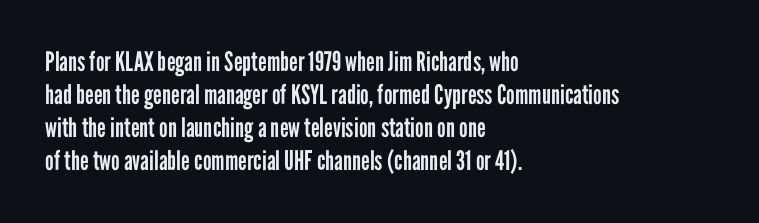
{"italic": "no", "bold": "no", "underline": "no", "align": "left", "line_spacing_ratio": 1.22, "letter_spacing": "normal", "letter_spacing_em": 0.0, "glyph_px": 27}
